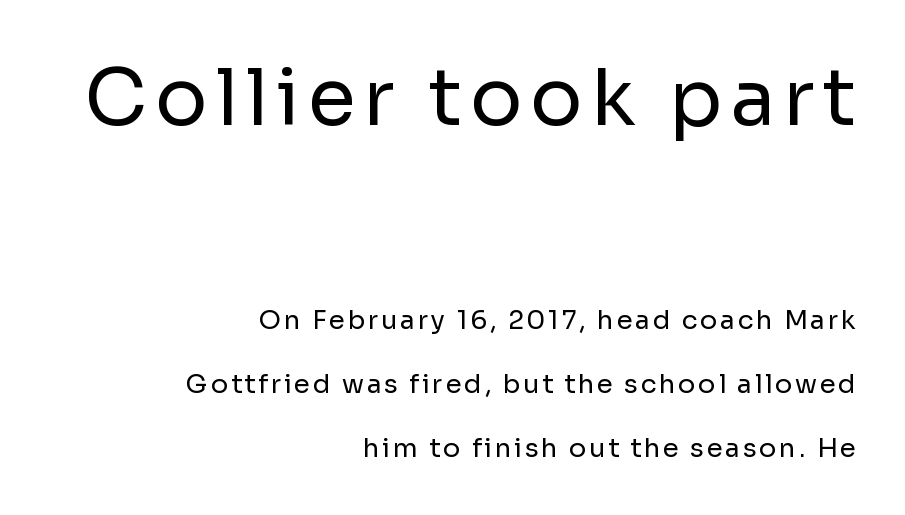
The image shows 78 px regular-weight sans-serif type, upright; set right-aligned, loose line spacing (2.46x), not underlined; the first (top) block is 3.0x larger; low stroke contrast and a medium x-height.
